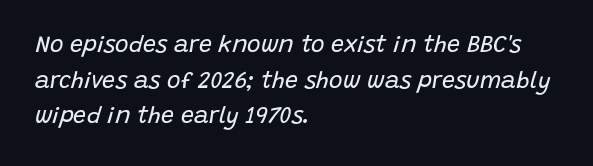
A typesetter would mark this as italic. Vertical stems look standard width or narrower in stroke. A clean baseline with only descenders dipping below it. Visually the block forms a straight wall on the left and a jagged coastline on the right.
